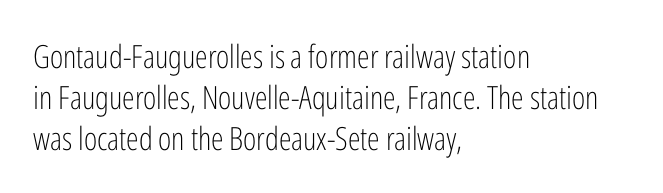
The image shows 32 px light, condensed sans-serif type, upright; set left-aligned, normal line spacing (1.28x), normal letter spacing, not underlined; low stroke contrast and a medium x-height.
